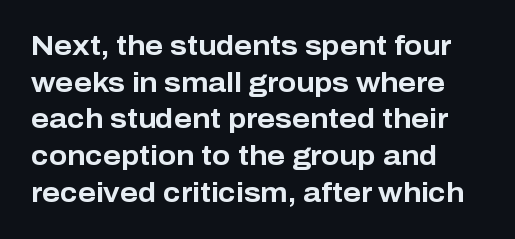
The image shows 27 px bold type, upright; set left-aligned, normal line spacing (1.36x), normal letter spacing, not underlined.
